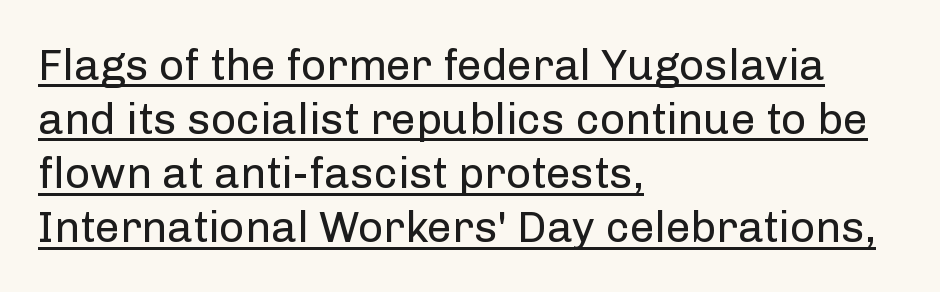
Caption: standard tracking, unaltered. Think of a printed novel: that variable character pitch is what you see here. Which margin do the lines hug? The left one — the right edge is uneven. Note: no serifs on the glyphs. This rendering features underlined lettering. Heaviness? Minimal to ordinary, like unemphasized prose.
